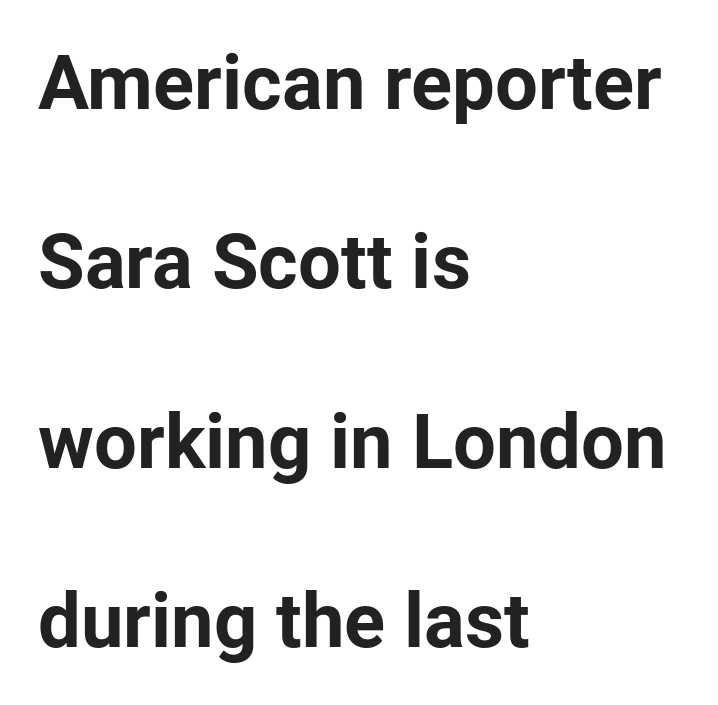
Q: Is the text bold? A: Yes.
Q: Is the text italic (slanted)? A: No, it is upright.
Q: Is the typeface a serif or a sans-serif typeface? A: Sans-serif.
Q: Is the text underlined? A: No.
Q: How is the paragraph aligned? A: Left-aligned.
Q: Is the spacing between letters normal or unusually wide? A: Normal.
Q: Is the spacing between lines tight, normal or loose? A: Loose.
Q: Width (condensed, normal, or wide)? A: Normal.
Q: Stroke contrast? A: Low.
Q: x-height? A: Medium.
Q: Monospaced? A: No.
